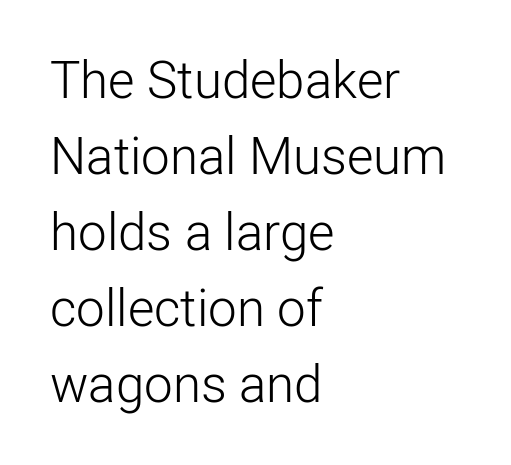
{"serif": "no", "italic": "no", "bold": "no", "weight": "light", "width": "normal", "stroke_contrast": "low", "x_height": "medium", "monospaced": "no", "underline": "no", "align": "left", "line_spacing": "normal", "line_spacing_ratio": 1.49, "letter_spacing": "normal", "letter_spacing_em": 0.0, "glyph_px": 51}
